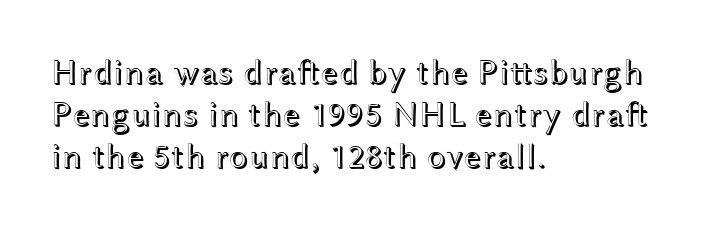
The image shows 35 px wide type, upright; set left-aligned, line spacing 1.2x, normal letter spacing, not underlined; a medium x-height.
